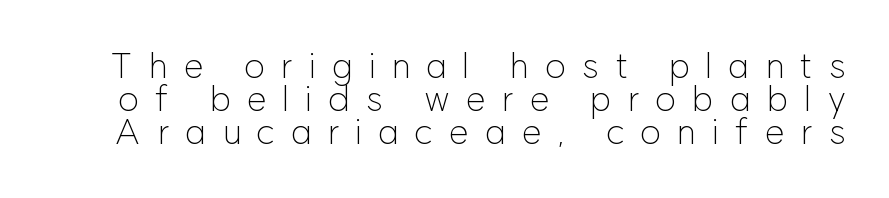
Only glyphs here, with clear space below each row. Varying glyph widths throughout — classic text-font behaviour. Stroke mass is kept to a normal reading level or below. There is plenty of visible air inserted between adjacent glyphs.
